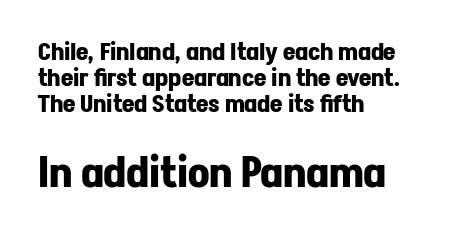
Characters remain perfectly vertical along every line. No extra tracking has been applied to these lines. Larger block? The one below; the one above is distinctly smaller. No feet cap the strokes, marking this as sans-serif type. Chunky letters — that's bold for sure. This sample has the flowing, uneven cadence of proportional lettering.
